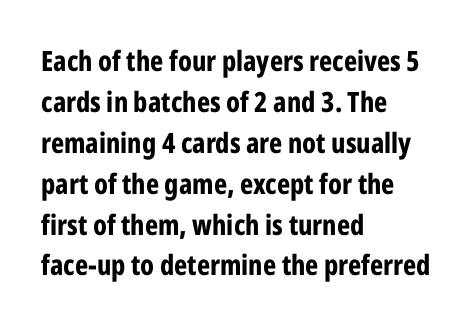
The image shows 28 px bold, condensed sans-serif type, upright; set left-aligned, normal line spacing (1.46x), normal letter spacing, not underlined; low stroke contrast and a medium x-height.
